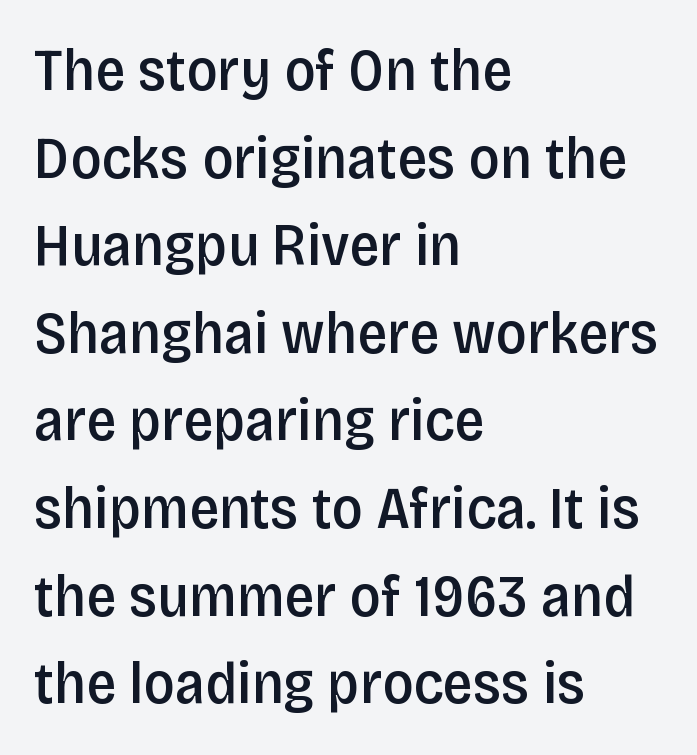
Q: Is the text bold? A: Semi-bold.
Q: Is the text italic (slanted)? A: No, it is upright.
Q: Is the typeface a serif or a sans-serif typeface? A: Sans-serif.
Q: Is the text underlined? A: No.
Q: How is the paragraph aligned? A: Left-aligned.
Q: Is the spacing between letters normal or unusually wide? A: Normal.
Q: Is the spacing between lines tight, normal or loose? A: Normal.
Q: Width (condensed, normal, or wide)? A: Condensed.
Q: Stroke contrast? A: Low.
Q: x-height? A: Large.
Q: Monospaced? A: No.
